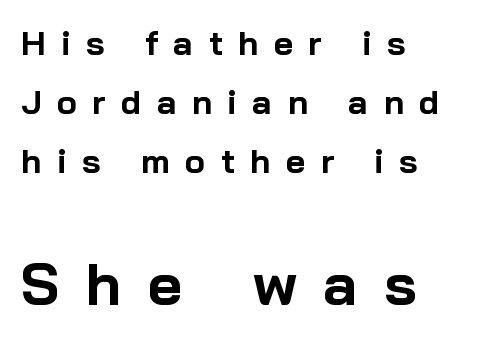
{"serif": "no", "italic": "no", "bold": "yes", "weight": "bold", "width": "normal", "stroke_contrast": "low", "x_height": "medium", "monospaced": "no", "underline": "no", "align": "left", "line_spacing_ratio": 1.74, "letter_spacing": "wide", "letter_spacing_em": 0.45, "larger_block": "second", "size_ratio": 1.74, "glyph_px": 59}
